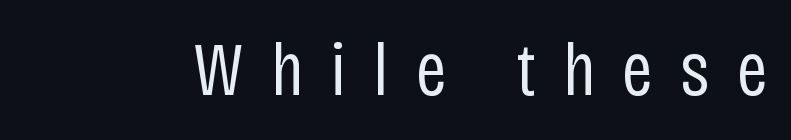
Q: Is the text bold? A: No.
Q: Is the text italic (slanted)? A: No, it is upright.
Q: Is the typeface a serif or a sans-serif typeface? A: Sans-serif.
Q: Is the text underlined? A: No.
Q: Is the spacing between letters normal or unusually wide? A: Unusually wide.
Q: Width (condensed, normal, or wide)? A: Condensed.
Q: Stroke contrast? A: Low.
Q: x-height? A: Large.
Q: Monospaced? A: No.
